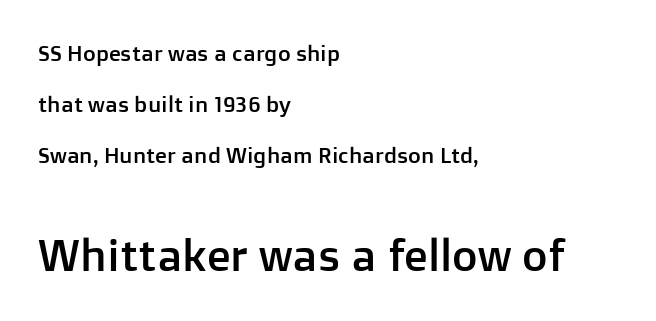
The line-height multiplier appears high, well above default. Default kerning and tracking; the words read as compact shapes. Clear beneath every line of the passage. Designer's note — italics off, roman on. One-word summary of the alignment: left. Typographically, this falls in the sans-serif category.
